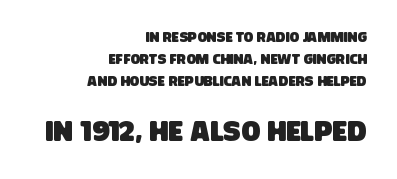
{"serif": "no", "width": "condensed", "stroke_contrast": "low", "x_height": "large", "monospaced": "no", "underline": "no", "align": "right", "line_spacing": "normal", "line_spacing_ratio": 1.58, "letter_spacing": "normal", "letter_spacing_em": 0.0, "larger_block": "second", "size_ratio": 2.0, "glyph_px": 28}
